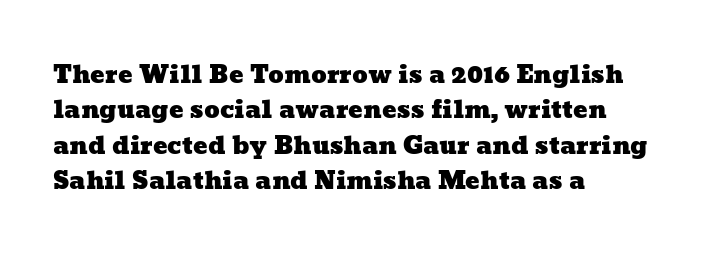
The image shows 24 px text type; set left-aligned, normal line spacing (1.47x), normal letter spacing, not underlined.
